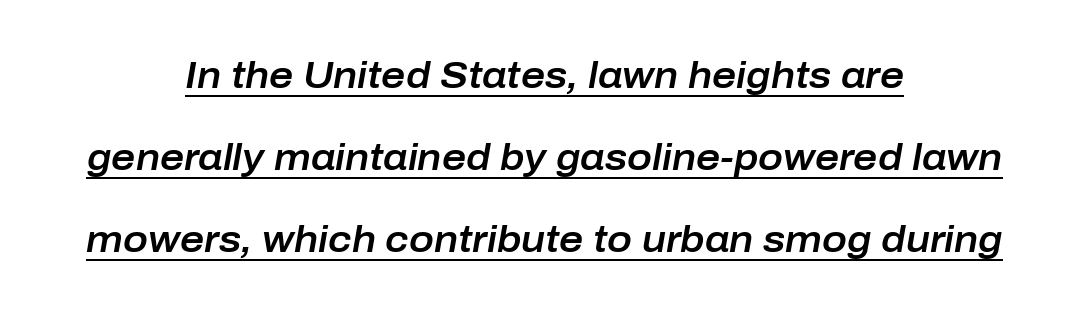
The image shows 37 px text type, italic (leaning right); set centered, loose line spacing (2.21x), normal letter spacing, underlined; low stroke contrast and a medium x-height.
